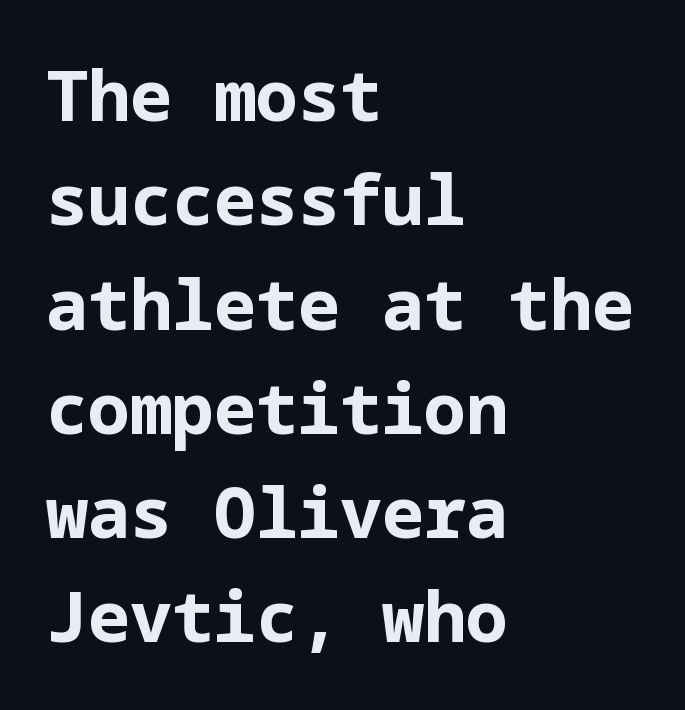
Rows of type keep a routine distance in the vertical direction. The type family on display is of the sans-serif kind. Heavy-handed strokes throughout: this text is bold. The gaps between neighbouring characters are ordinary and unremarkable.
